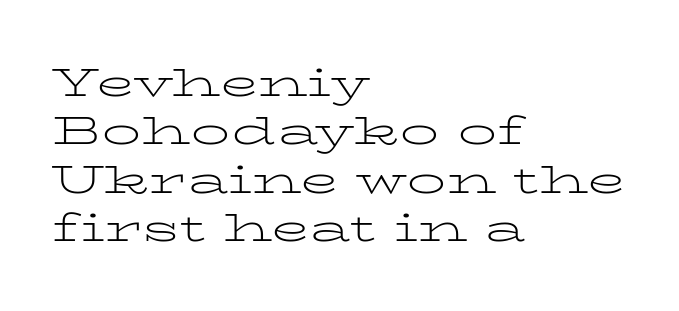
{"serif": "yes", "italic": "no", "bold": "no", "weight": "light", "width": "wide", "stroke_contrast": "low", "x_height": "medium", "monospaced": "no", "underline": "no", "align": "left", "line_spacing_ratio": 1.24, "letter_spacing": "normal", "letter_spacing_em": 0.0, "glyph_px": 39}
